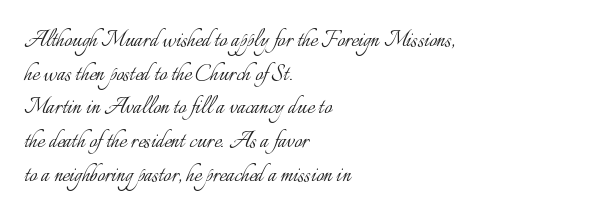
Q: Is the text bold? A: No.
Q: Is the text italic (slanted)? A: Yes.
Q: Is the text underlined? A: No.
Q: How is the paragraph aligned? A: Left-aligned.
Q: Is the spacing between letters normal or unusually wide? A: Normal.
Q: Is the spacing between lines tight, normal or loose? A: Normal.
